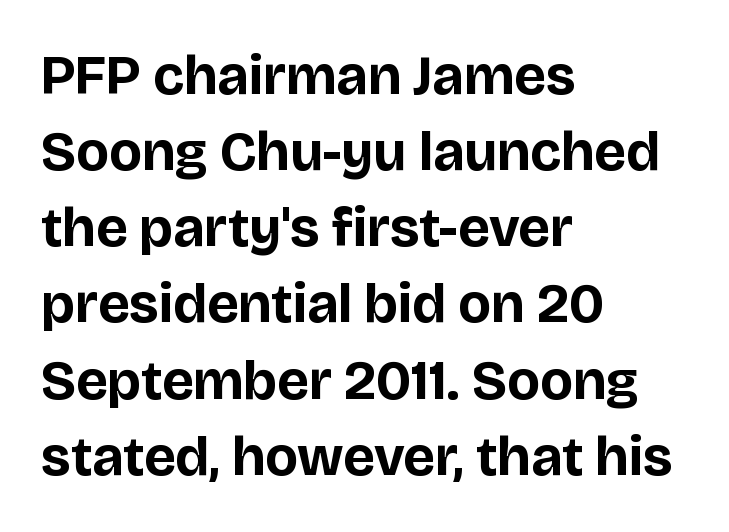
{"serif": "no", "italic": "no", "bold": "yes", "weight": "bold", "width": "normal", "stroke_contrast": "low", "x_height": "large", "monospaced": "no", "underline": "no", "align": "left", "line_spacing": "normal", "line_spacing_ratio": 1.36, "letter_spacing": "normal", "letter_spacing_em": 0.0, "glyph_px": 56}
